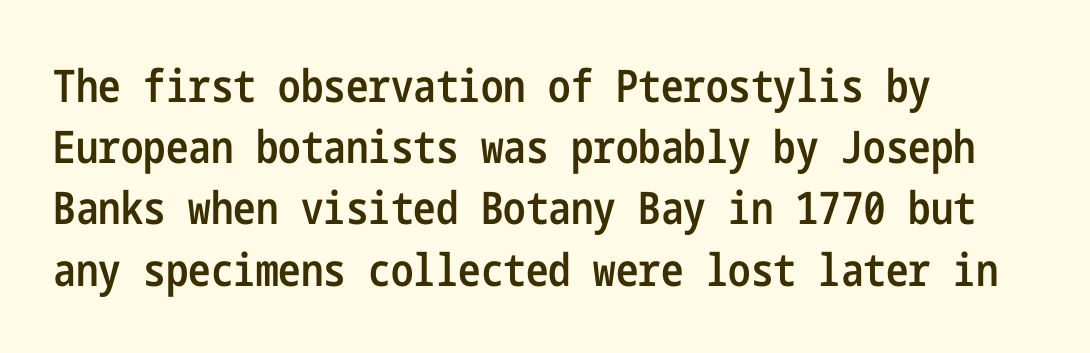
The image shows 45 px semibold, condensed sans-serif type, upright; set left-aligned, normal line spacing (1.36x), normal letter spacing, not underlined; low stroke contrast and a medium x-height.
